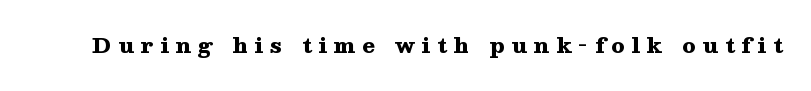
{"italic": "no", "bold": "yes", "underline": "no", "letter_spacing": "wide", "letter_spacing_em": 0.33, "glyph_px": 21}
